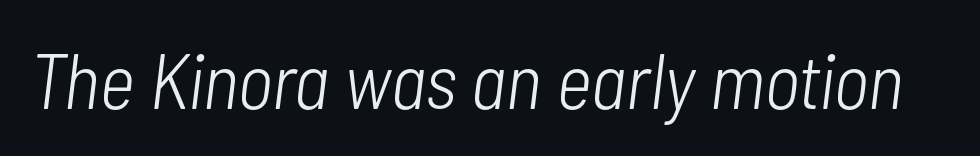
The image shows 78 px light, condensed type, italic (leaning right); set normal letter spacing, not underlined; low stroke contrast and a medium x-height.
